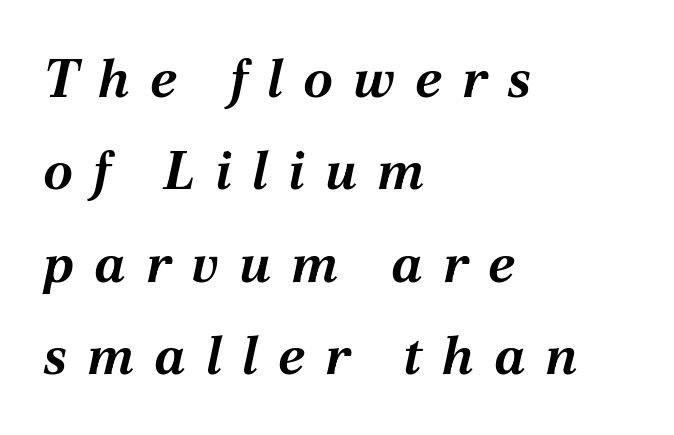
The image shows 54 px bold type, italic (leaning right); set left-aligned, line spacing 1.71x, unusually wide letter spacing (+0.37 em), not underlined; medium stroke contrast and a medium x-height.
